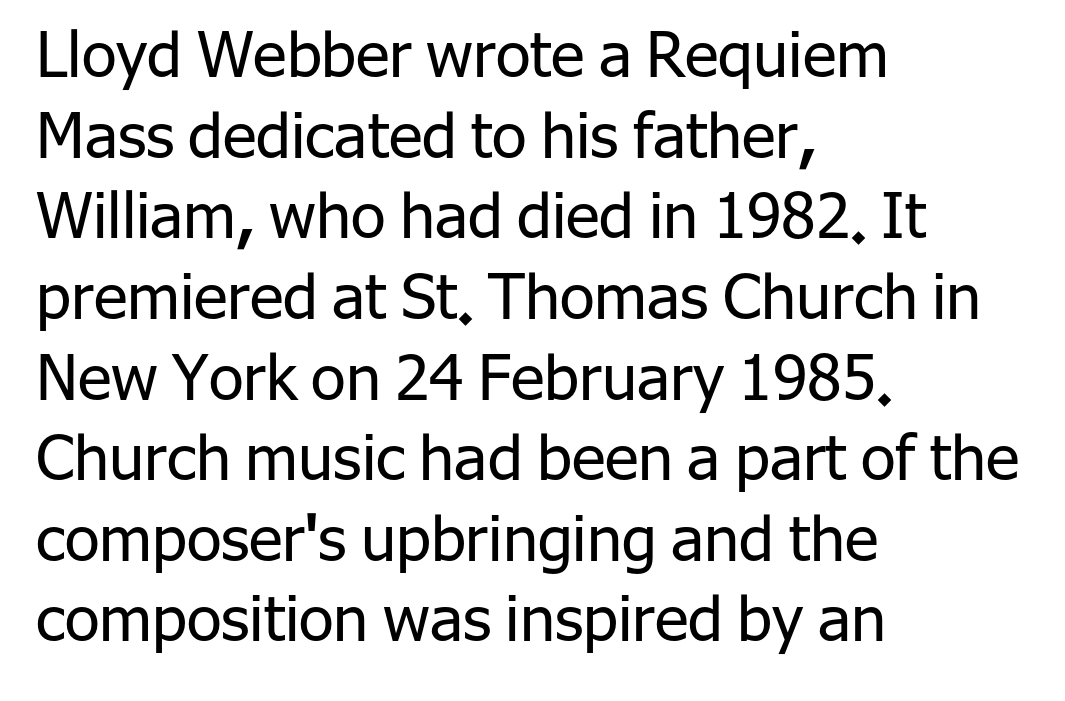
The face used here is proportionally spaced, like ordinary book or web type. The lines are quadded left. The glyphs in this specimen are sans serif. The space between consecutive lines is moderate.
